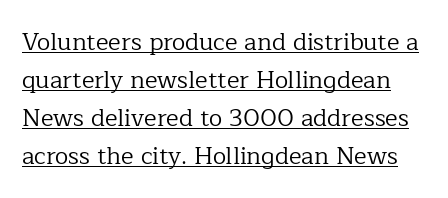
Q: Is the text bold? A: No.
Q: Is the text italic (slanted)? A: No, it is upright.
Q: Is the text underlined? A: Yes.
Q: Is the spacing between letters normal or unusually wide? A: Normal.
Q: Is the spacing between lines tight, normal or loose? A: Normal.
